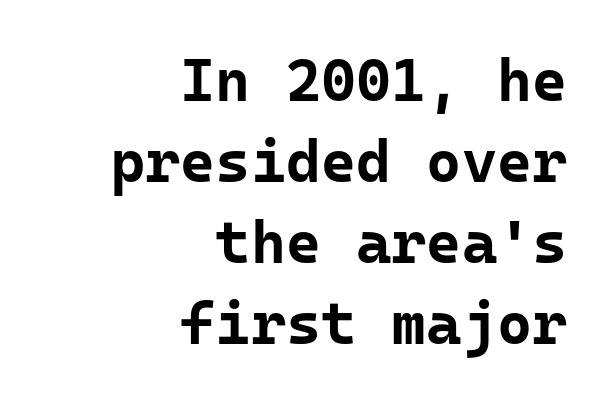
The rag falls on the left side of this text block. Baseline-to-baseline distance is the conventional proportion of letter height. Fixed-width glyphs throughout — classic coding-font behaviour. A bare baseline throughout the passage.
